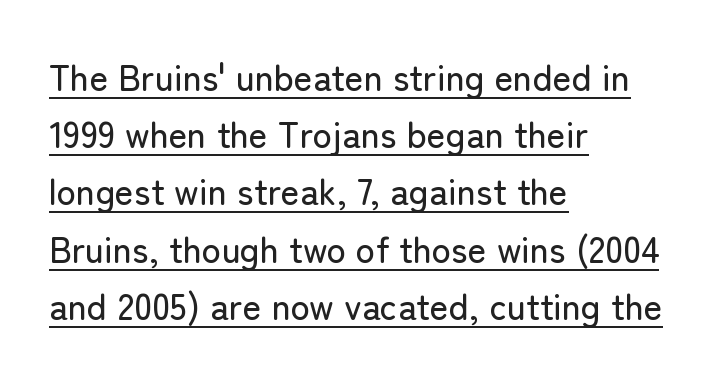
The image shows 36 px sans-serif type, upright; set left-aligned, normal line spacing (1.59x), normal letter spacing, underlined; low stroke contrast and a medium x-height.
